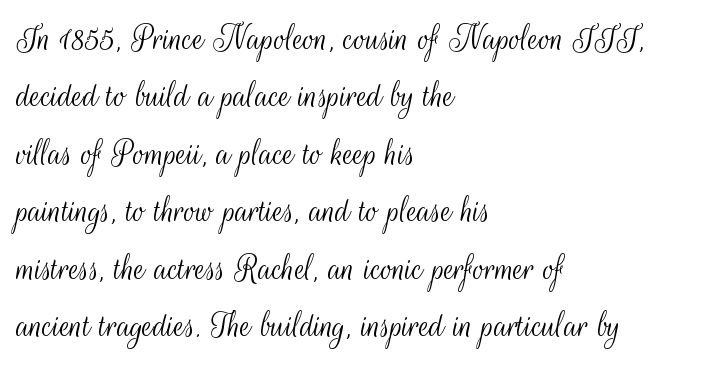
{"serif": "no", "bold": "no", "weight": "light", "width": "condensed", "stroke_contrast": "medium", "x_height": "small", "monospaced": "no", "underline": "no", "align": "left", "line_spacing": "normal", "line_spacing_ratio": 1.51, "letter_spacing": "normal", "letter_spacing_em": 0.0, "glyph_px": 38}
